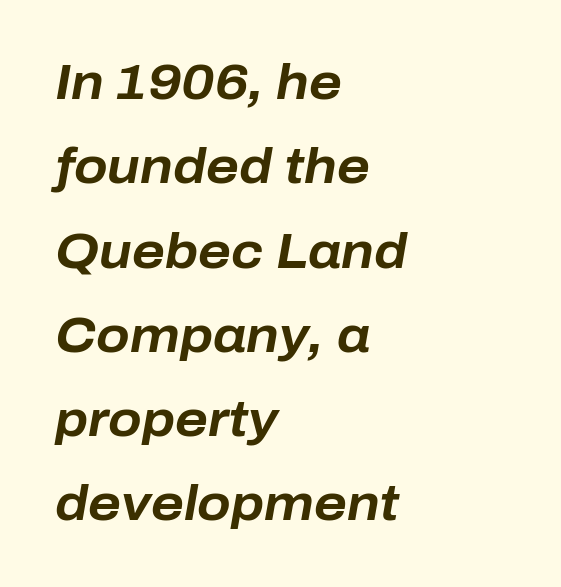
Q: Is the text bold? A: Yes.
Q: Is the text italic (slanted)? A: Yes, it leans right by about 10 degrees.
Q: Is the text underlined? A: No.
Q: How is the paragraph aligned? A: Left-aligned.
Q: Is the spacing between letters normal or unusually wide? A: Normal.
Q: Width (condensed, normal, or wide)? A: Normal.
Q: Stroke contrast? A: Low.
Q: x-height? A: Medium.
Q: Monospaced? A: No.
